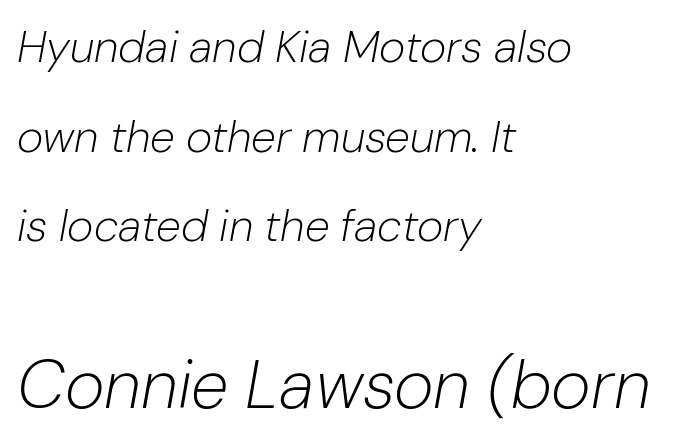
A typesetter would call this leading open, well beyond the default. In this sample the second text group is rendered at the bigger scale. Here the designer chose a conventional face with non-uniform glyph widths. Clear beneath every line of the passage. The letterforms sit shoulder to shoulder at normal distance.
